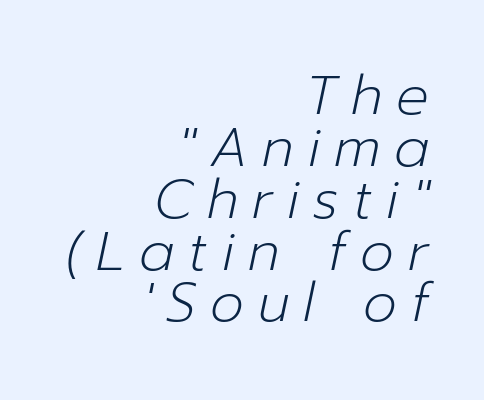
Q: Is the text bold? A: No.
Q: Is the text italic (slanted)? A: Yes, it leans right by about 12 degrees.
Q: Is the text underlined? A: No.
Q: How is the paragraph aligned? A: Right-aligned.
Q: Is the spacing between letters normal or unusually wide? A: Unusually wide.
Q: Is the spacing between lines tight, normal or loose? A: Tight.
Q: Width (condensed, normal, or wide)? A: Normal.
Q: Stroke contrast? A: Low.
Q: x-height? A: Medium.
Q: Monospaced? A: No.
